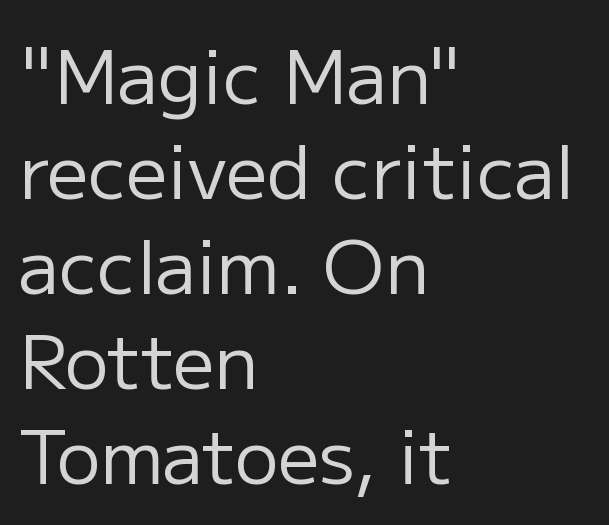
{"serif": "no", "italic": "no", "bold": "no", "weight": "regular", "width": "normal", "stroke_contrast": "low", "x_height": "medium", "monospaced": "no", "underline": "no", "align": "left", "line_spacing": "normal", "line_spacing_ratio": 1.3, "letter_spacing": "normal", "letter_spacing_em": 0.0, "glyph_px": 73}
